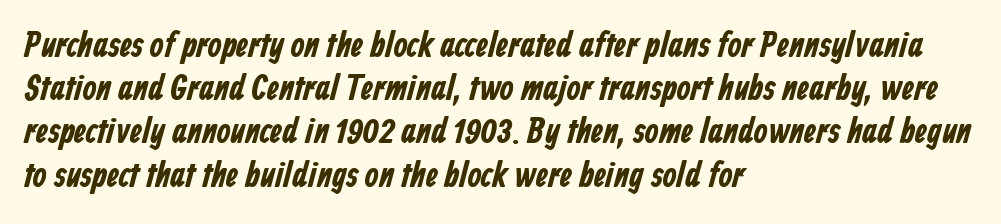
Thick stems and heavy bowls — unmistakably bold. Underlining? Definitely not there. Words appear dense and cohesive because spacing is normal. Regarding serifs, this sample does without them. You could not count columns in this text — the font is proportionally spaced.
